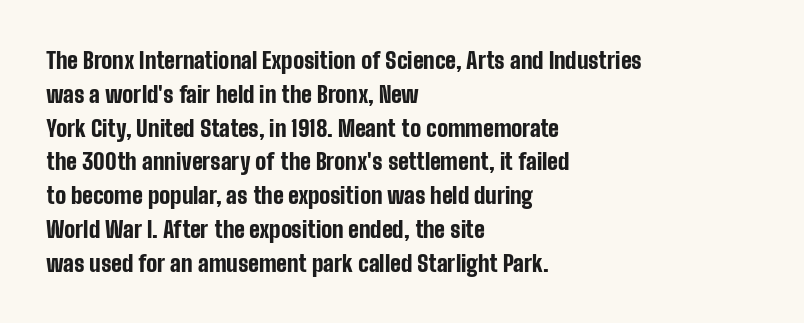
Bold? Absolutely — the strokes are thick and heavy. The setting favours the left margin, as ordinary paragraphs usually do. The font's upright variant was chosen for this text. A bare baseline throughout the passage. Vertical spacing — default.
